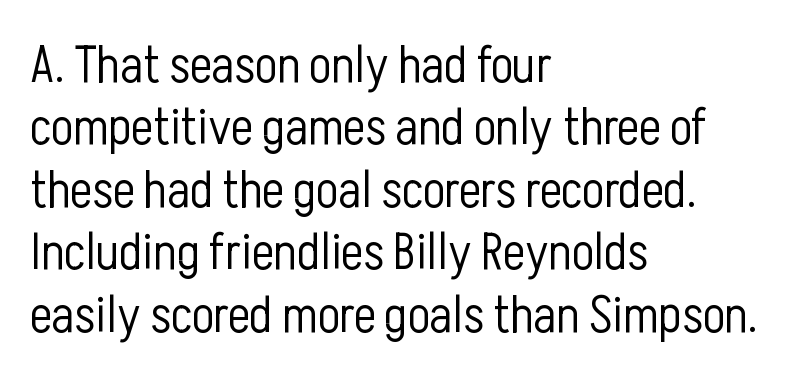
A clean baseline with only descenders dipping below it. The font's upright variant was chosen for this text. If you drew a ruler down the left edge, every line would touch it. The characters are drawn with everyday or finer stroke widths. The face used here is a sans, in the tradition of grotesques and geometrics.
